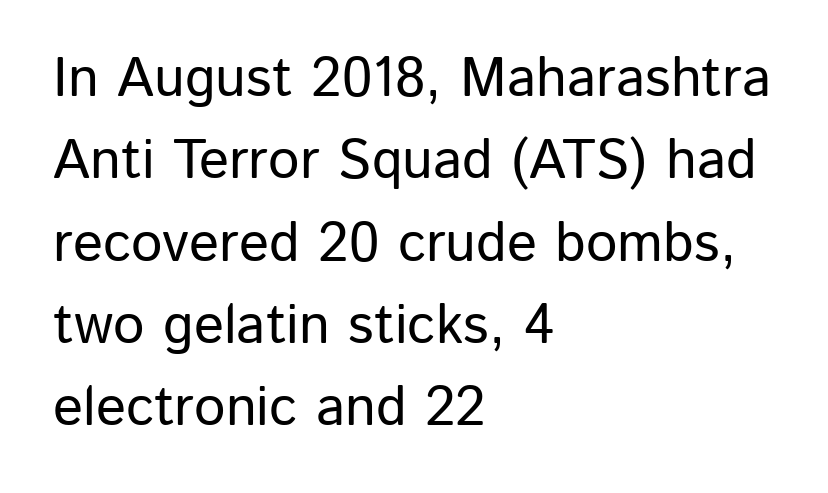
The image shows 56 px sans-serif type, upright; set left-aligned, normal line spacing (1.47x), normal letter spacing, not underlined; low stroke contrast and a medium x-height.
